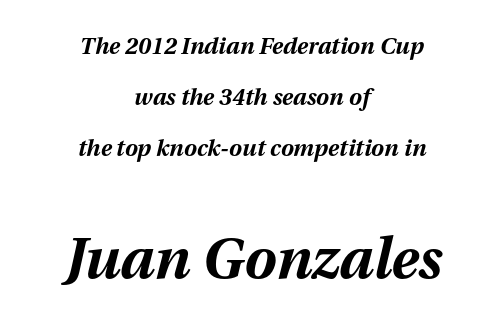
The image shows 57 px bold type, italic (leaning right); set centered, loose line spacing (2.22x), normal letter spacing, not underlined; the second (bottom) block is 2.48x larger; medium stroke contrast and a medium x-height.
